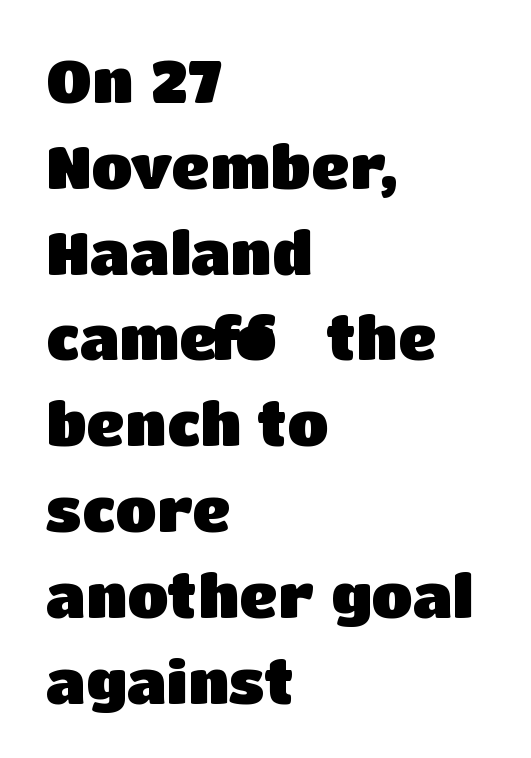
The image shows 60 px heavy sans-serif type, upright; set left-aligned, normal line spacing (1.43x), normal letter spacing, not underlined; low stroke contrast and a large x-height.
